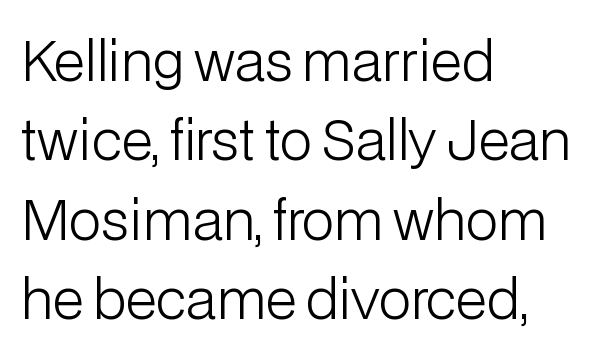
{"serif": "no", "italic": "no", "bold": "no", "weight": "light", "width": "normal", "stroke_contrast": "low", "x_height": "medium", "monospaced": "no", "underline": "no", "align": "left", "line_spacing": "normal", "line_spacing_ratio": 1.47, "letter_spacing": "normal", "letter_spacing_em": 0.0, "glyph_px": 54}
